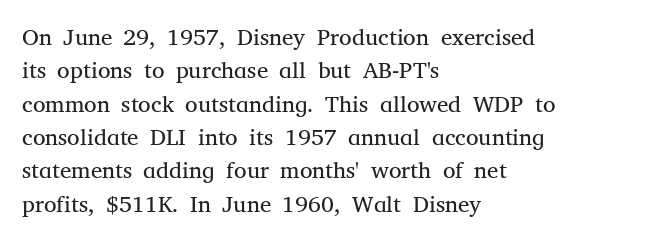
{"italic": "no", "bold": "no", "underline": "no", "align": "left", "line_spacing": "normal", "line_spacing_ratio": 1.45, "letter_spacing": "normal", "letter_spacing_em": 0.0, "glyph_px": 23}
